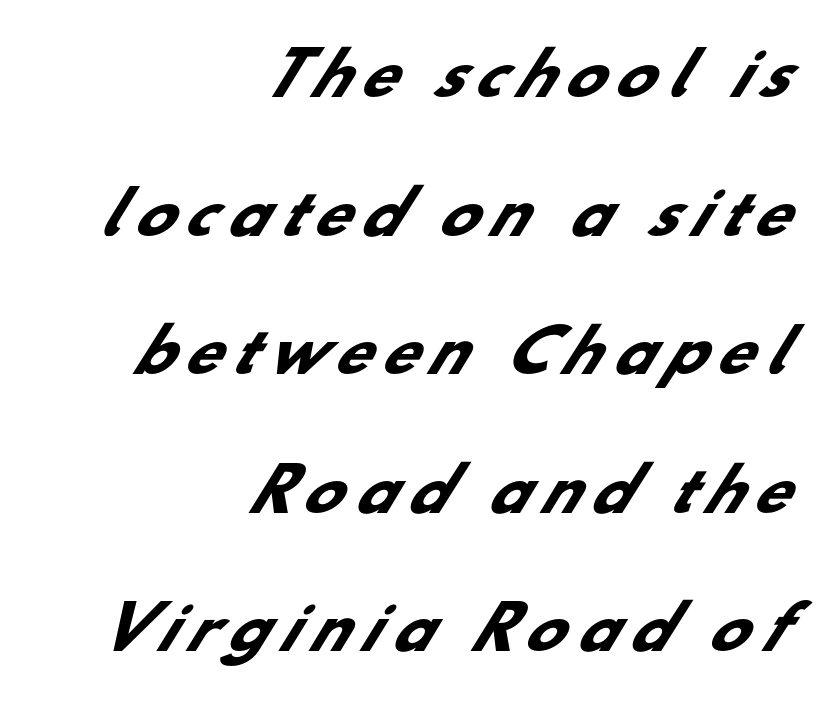
Q: Is the text bold? A: Yes.
Q: Is the typeface a serif or a sans-serif typeface? A: Sans-serif.
Q: Is the text underlined? A: No.
Q: How is the paragraph aligned? A: Right-aligned.
Q: Is the spacing between letters normal or unusually wide? A: Unusually wide.
Q: Is the spacing between lines tight, normal or loose? A: Loose.
Q: Width (condensed, normal, or wide)? A: Normal.
Q: Stroke contrast? A: Low.
Q: x-height? A: Small.
Q: Monospaced? A: No.
